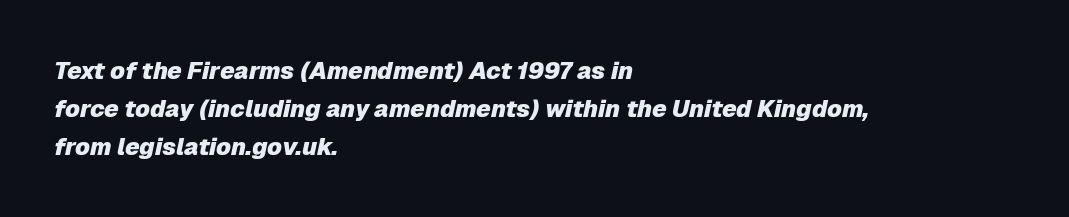
Q: Is the text bold? A: Yes.
Q: Is the text italic (slanted)? A: Yes, it leans right by about 12 degrees.
Q: Is the text underlined? A: No.
Q: How is the paragraph aligned? A: Left-aligned.
Q: Is the spacing between letters normal or unusually wide? A: Normal.
Q: Is the spacing between lines tight, normal or loose? A: Normal.
